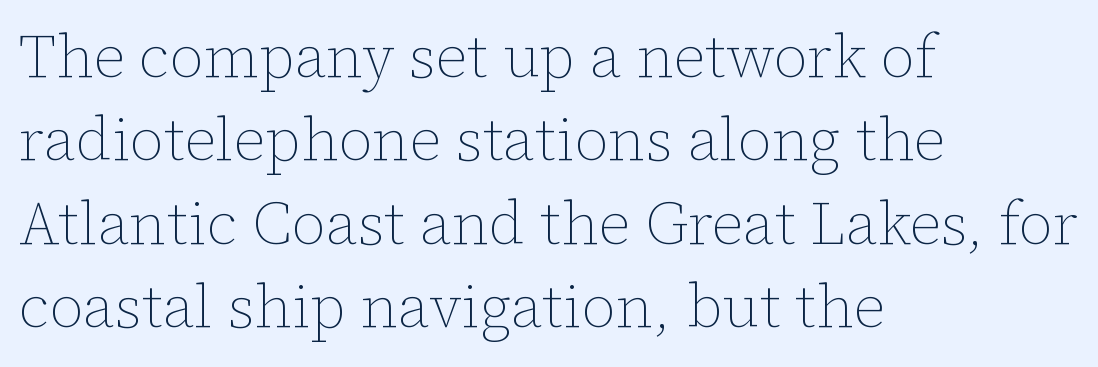
The image shows 60 px thin type, upright; set left-aligned, normal line spacing (1.39x), normal letter spacing, not underlined; low stroke contrast and a medium x-height.
